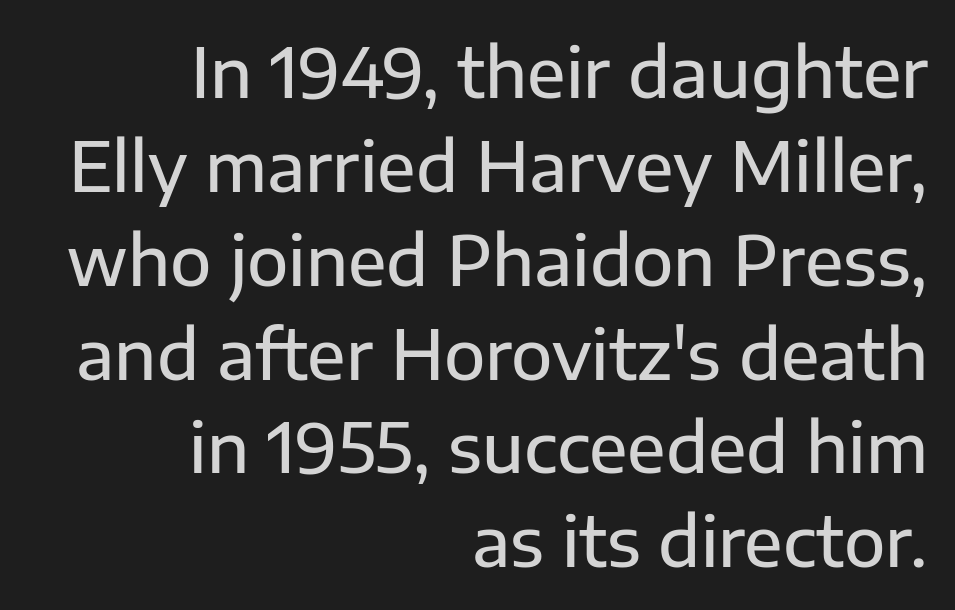
Q: Is the text italic (slanted)? A: No, it is upright.
Q: Is the typeface a serif or a sans-serif typeface? A: Sans-serif.
Q: Is the text underlined? A: No.
Q: How is the paragraph aligned? A: Right-aligned.
Q: Is the spacing between letters normal or unusually wide? A: Normal.
Q: Is the spacing between lines tight, normal or loose? A: Normal.
Q: Width (condensed, normal, or wide)? A: Normal.
Q: Stroke contrast? A: Low.
Q: x-height? A: Medium.
Q: Monospaced? A: No.
